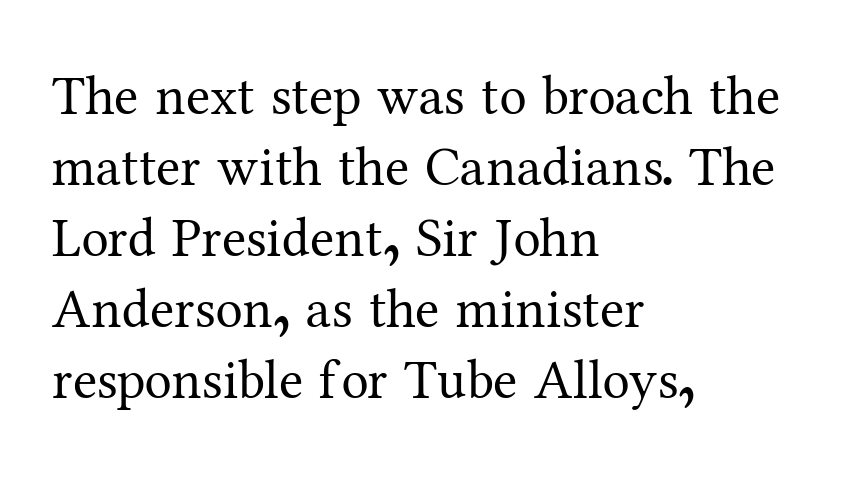
Spacing between characters is what you'd get straight out of the box. Descender tails drop into unmarked territory. Each letter keeps its own natural width here, so spacing adapts to shape. The block of text has a typical density, with ordinary space between rows. The paragraph shown leans on its left margin.
